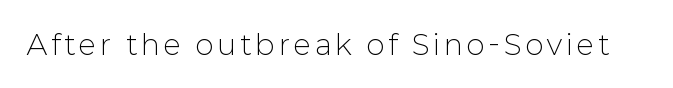
I'd call this a sans setting — the letters go barefoot. The weight would be labelled regular, book, light, or lighter still. The lettering stays uniformly vertical, giving the passage a roman look. Descenders hang freely into open space. Proportional: the letters do not fall into vertical columns.
